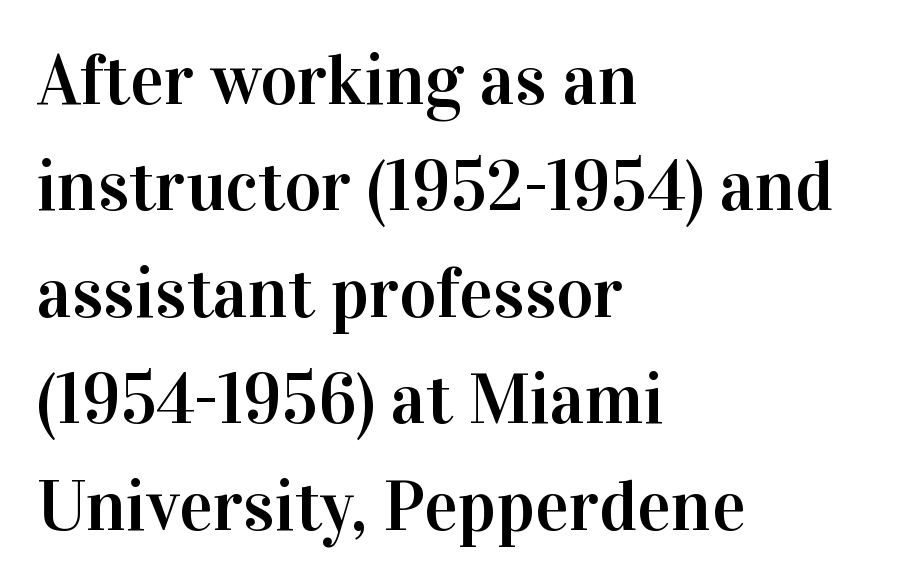
The image shows 71 px serif type, upright; set left-aligned, normal line spacing (1.5x), normal letter spacing, not underlined; high stroke contrast and a medium x-height.
